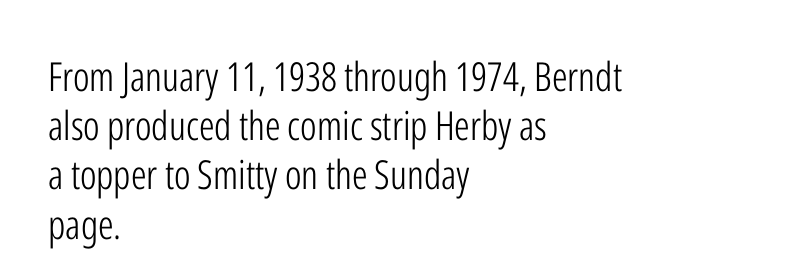
{"serif": "no", "italic": "no", "bold": "no", "weight": "light", "width": "condensed", "stroke_contrast": "low", "x_height": "medium", "monospaced": "no", "underline": "no", "align": "left", "line_spacing_ratio": 1.23, "letter_spacing": "normal", "letter_spacing_em": 0.0, "glyph_px": 40}
